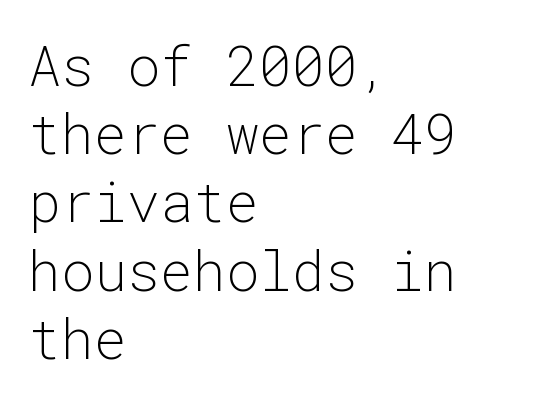
The image shows 55 px light sans-serif type, upright, monospaced; set left-aligned, line spacing 1.24x, normal letter spacing, not underlined; low stroke contrast and a medium x-height.
